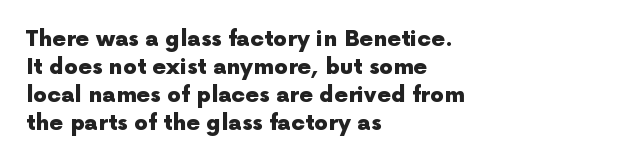
The axis of the letterforms is exactly vertical. Leftover space on each line is placed entirely after the last word. Each row of text sits above clean, open space. Students, note that the glyphs here touch the page at normal intervals.
